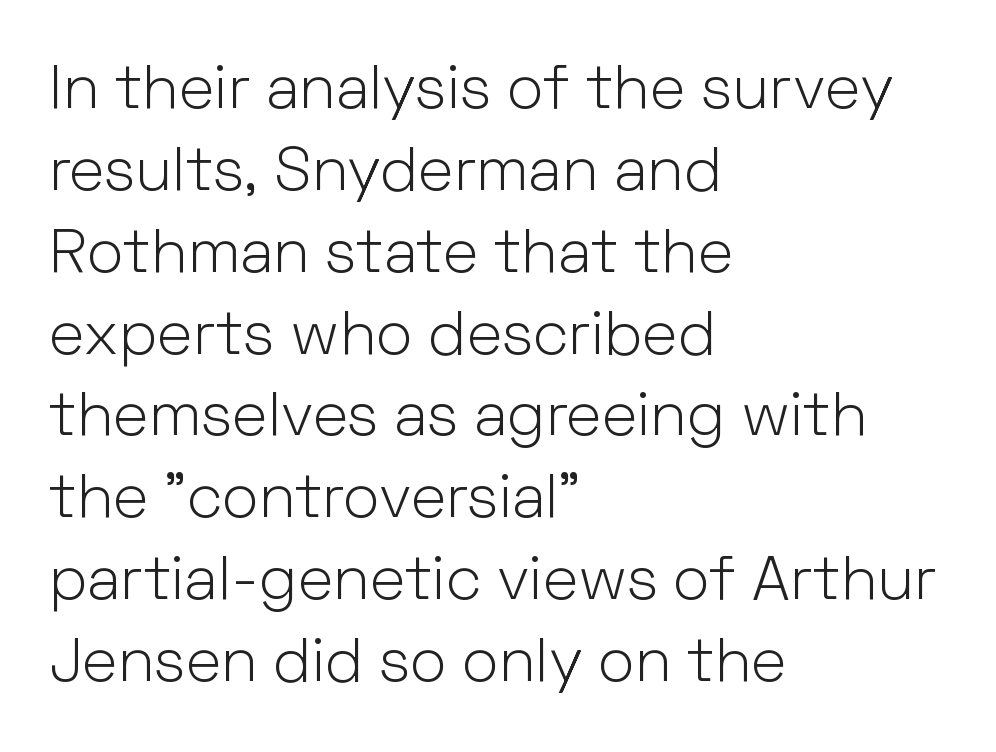
You could not count columns in this text — the font is proportionally spaced. Are there feet on the stems? There aren't — it's a sans. The space directly below the letters is spotless. The ragged edge is on the right, which tells us the setting is flush left. Posture: straight, roman, zero tilt.
